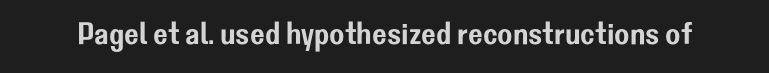
Q: Is the text italic (slanted)? A: No, it is upright.
Q: Is the typeface a serif or a sans-serif typeface? A: Sans-serif.
Q: Is the text underlined? A: No.
Q: Is the spacing between letters normal or unusually wide? A: Normal.
Q: Width (condensed, normal, or wide)? A: Normal.
Q: Stroke contrast? A: Low.
Q: x-height? A: Medium.
Q: Monospaced? A: No.
